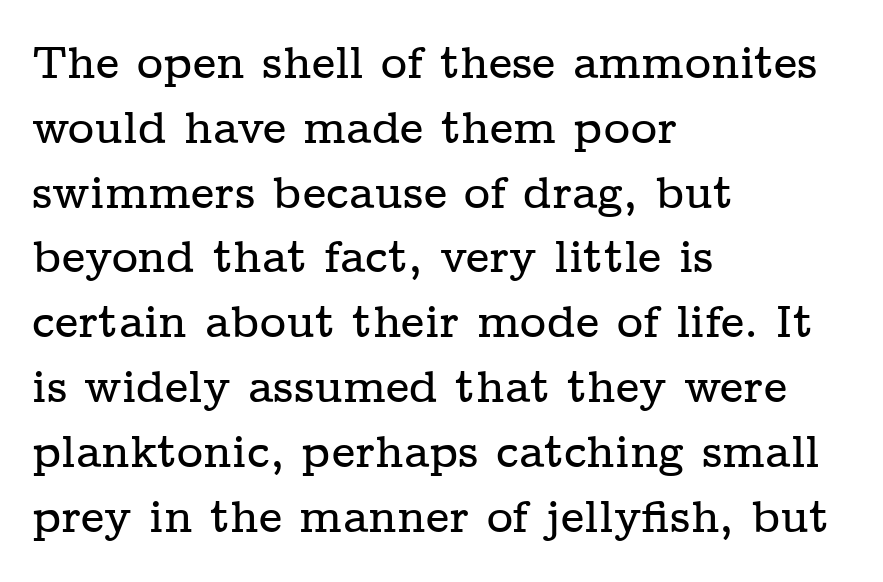
Vertical strokes here are truly vertical. A typesetter would call this proportional, since set widths differ per character. Decoration check: the copy has no underline. A classic flush-left, rag-right setting is used for this passage. Tracking value appears to be zero — textbook default spacing. The face used here is seriffed, in the tradition of book romans.
